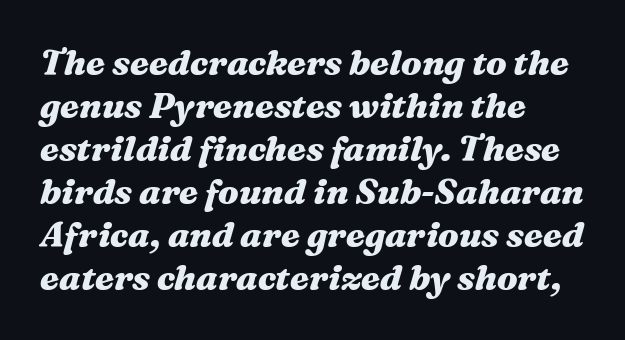
Compared with ordinary roman type, these characters are visibly tilted. The font is running at its bold setting. Quick note: underline off. You could not count columns in this text — the font is proportionally spaced. The ragged edge is on the right, which tells us the setting is flush left. Honestly, the letter spacing is just normal — you wouldn't notice it.
